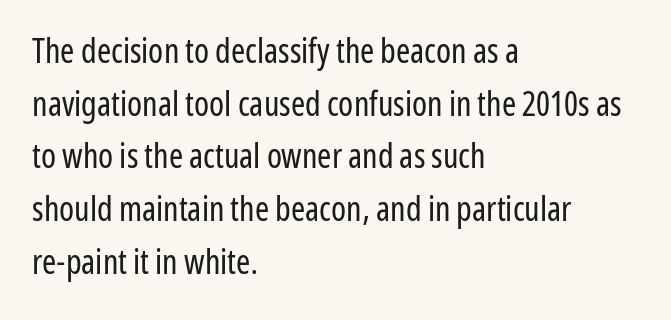
Note: no serifs on the glyphs. Beneath every word, the page is bare. No italicization has been applied; the sample stays upright. Vertical stems look standard width or narrower in stroke.
